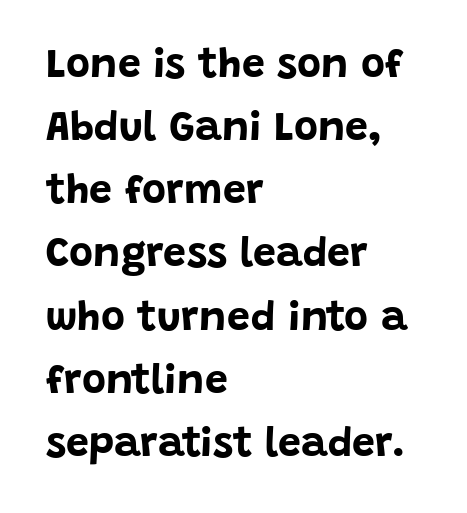
The image shows 41 px bold sans-serif type, upright; set left-aligned, normal line spacing (1.54x), normal letter spacing, not underlined; low stroke contrast and a large x-height.
